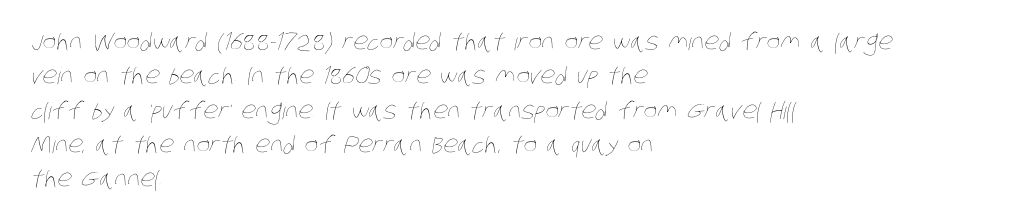
The image shows 23 px text type; set left-aligned, normal line spacing (1.49x), normal letter spacing, not underlined.
